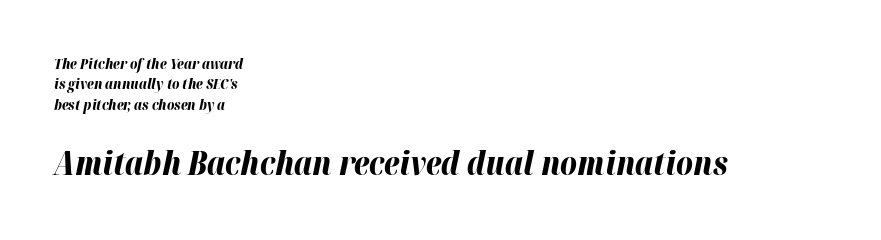
Notice how the stems are inclined rather than vertical — that's the hallmark of italics. The zone under the glyphs is completely vacant. Pretty heavy lettering here — definitely bold. Nobody touched the tracking dial on this one.
